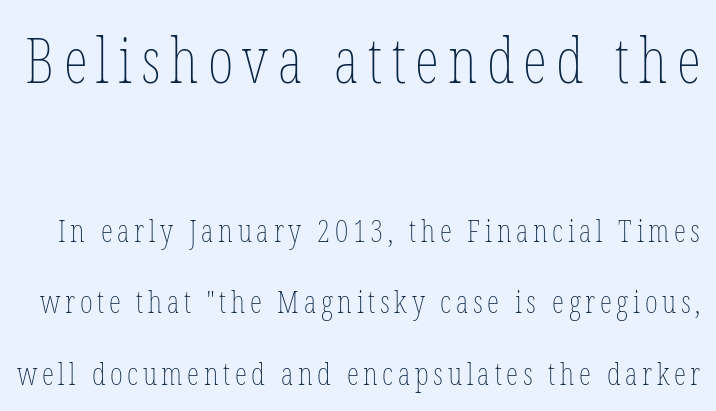
Q: Is the text bold? A: No.
Q: Is the text italic (slanted)? A: No, it is upright.
Q: Is the text underlined? A: No.
Q: Is the spacing between lines tight, normal or loose? A: Loose.
Q: Which block of text is set in a larger size, the first (top) or the second (bottom)? A: The first (top) one.
Q: Width (condensed, normal, or wide)? A: Condensed.
Q: Stroke contrast? A: Low.
Q: x-height? A: Medium.
Q: Monospaced? A: No.
